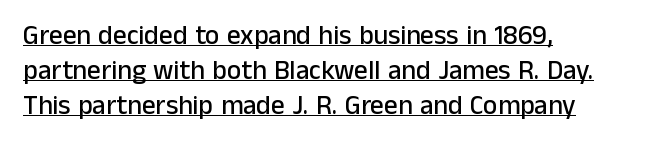
Does a line run under the words? Yes, clearly. Short and long lines alike share a common starting point at left. Ordinary non-slanted type is in use. Honestly, the row spacing looks completely unremarkable. In terms of letterspacing, this is plain default setting.
